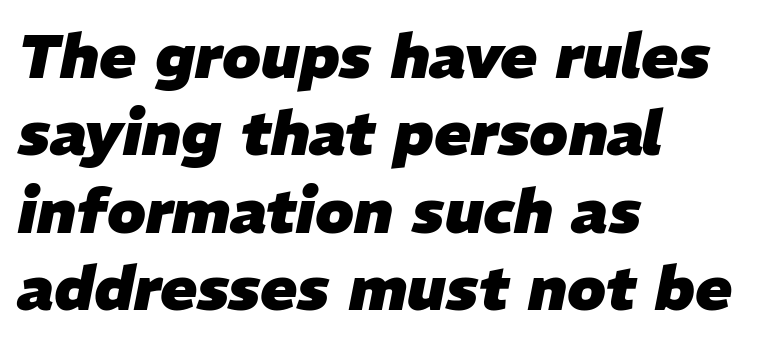
The image shows 61 px heavy type, italic (leaning right); set left-aligned, normal line spacing (1.27x), normal letter spacing, not underlined; low stroke contrast and a medium x-height.
